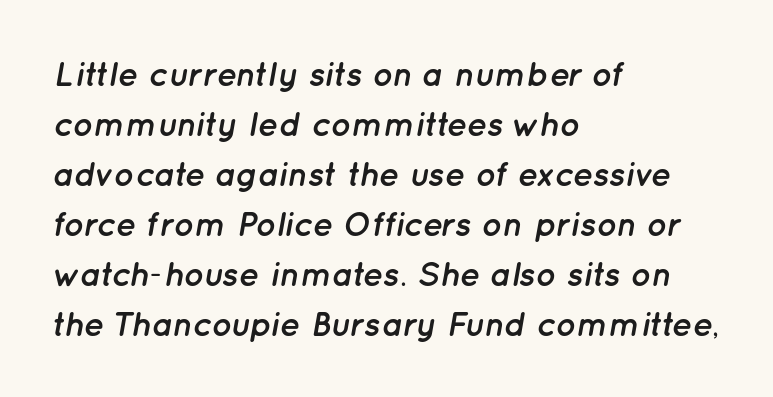
The image shows 34 px semibold type, italic (leaning right); set left-aligned, normal line spacing (1.47x), normal letter spacing, not underlined; low stroke contrast and a medium x-height.
